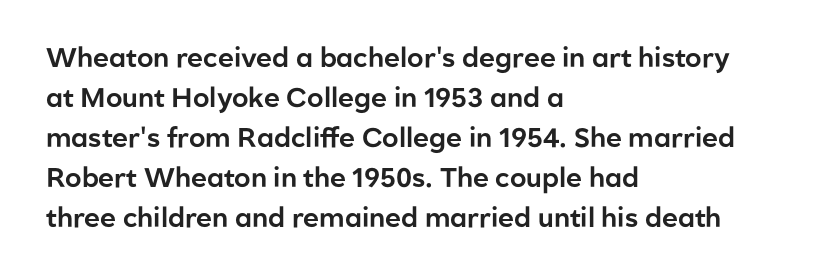
The image shows 27 px text type, upright; set left-aligned, normal line spacing (1.48x), normal letter spacing, not underlined.
